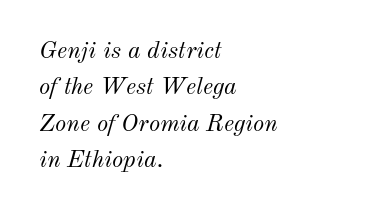
The image shows 24 px text type, italic (leaning right); set left-aligned, normal line spacing (1.52x), normal letter spacing, not underlined.
